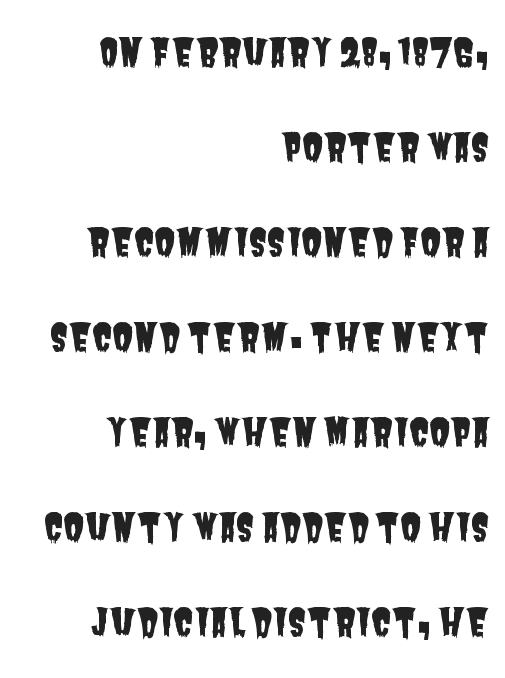
Is this a fixed-width face? No — the glyphs have proportional, varying widths. The horizontal fit of the characters is conventional and even. Every row of glyphs terminates at an identical x-position on the right. Underline: absent.
